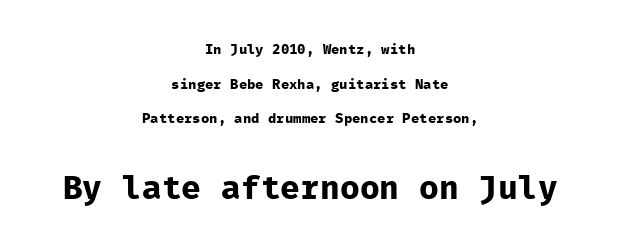
Plain, unruled lines of type. I'd call this a sans setting — the letters go barefoot. Summary of vertical rhythm: relaxed, with wide interline spacing. This is the regular roman posture of the typeface. Notice how thick the strokes are: this is what a full bold looks like. Characters follow at the spacing the type designer built in.
